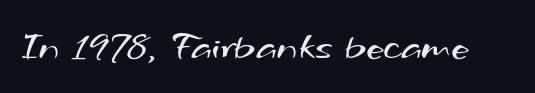
A typesetter would call this proportional, since set widths differ per character. Serifs: no, the terminals of the letterforms are clean. A clean baseline with only descenders dipping below it. Students, note that the glyphs here touch the page at normal intervals.
